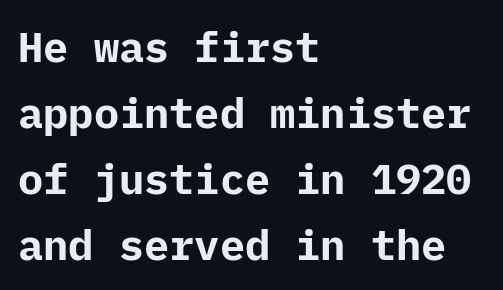
Q: Is the text bold? A: Yes.
Q: Is the text italic (slanted)? A: No, it is upright.
Q: Is the typeface a serif or a sans-serif typeface? A: Sans-serif.
Q: Is the text underlined? A: No.
Q: How is the paragraph aligned? A: Left-aligned.
Q: Is the spacing between letters normal or unusually wide? A: Normal.
Q: Is the spacing between lines tight, normal or loose? A: Normal.
Q: Width (condensed, normal, or wide)? A: Normal.
Q: Stroke contrast? A: Low.
Q: x-height? A: Medium.
